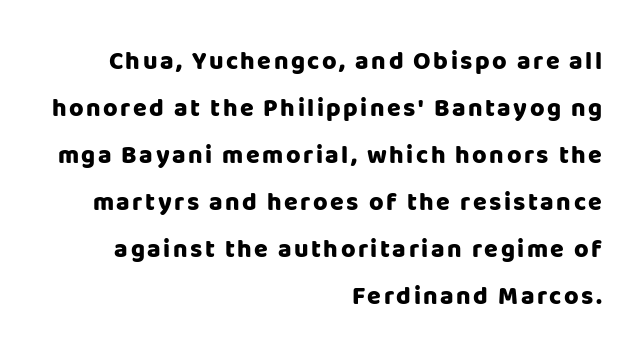
The gap between lines stays unmarked. Teacher's note: observe the even right margin — that is flush-right alignment. Compared with an ordinary text face, these strokes are far heavier — a full bold. This is the regular roman posture of the typeface.
